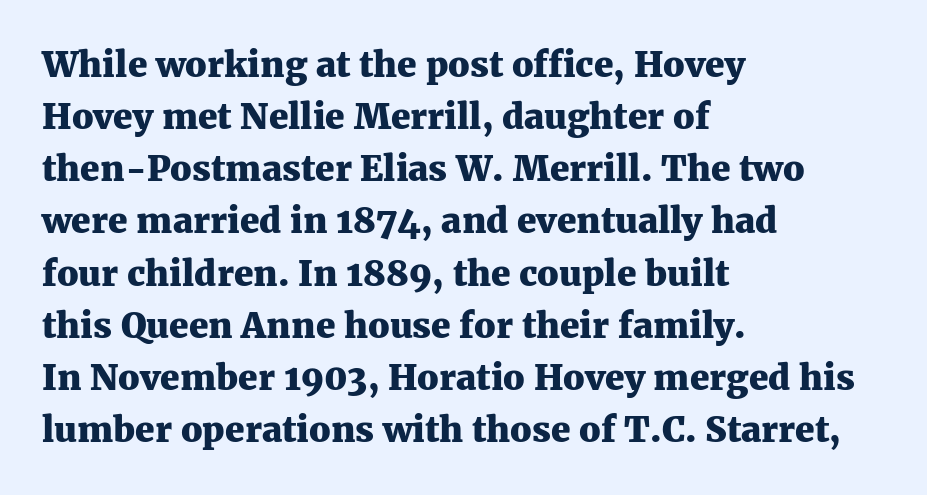
{"serif": "yes", "italic": "no", "bold": "yes", "weight": "heavy", "width": "normal", "stroke_contrast": "medium", "x_height": "medium", "monospaced": "no", "underline": "no", "align": "left", "line_spacing": "normal", "line_spacing_ratio": 1.49, "letter_spacing": "normal", "letter_spacing_em": 0.0, "glyph_px": 35}
